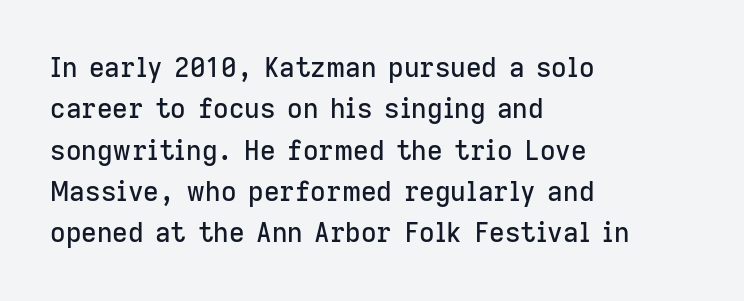
Q: Is the text italic (slanted)? A: No, it is upright.
Q: Is the text underlined? A: No.
Q: How is the paragraph aligned? A: Left-aligned.
Q: Is the spacing between letters normal or unusually wide? A: Normal.
Q: Is the spacing between lines tight, normal or loose? A: Normal.
